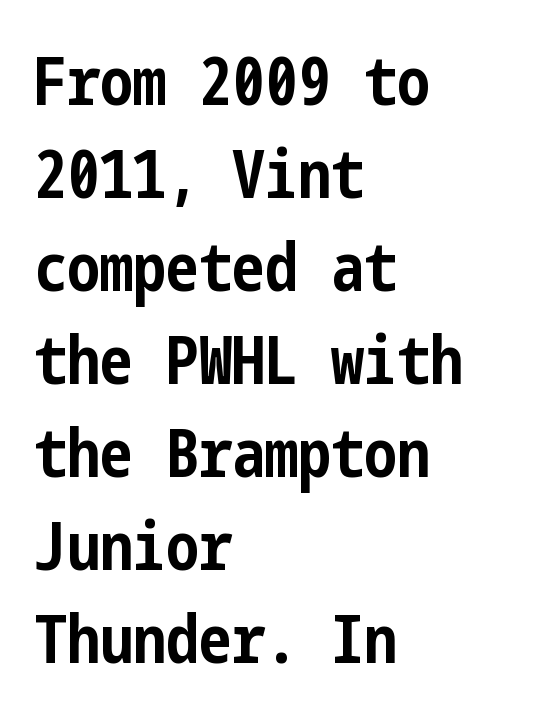
{"serif": "no", "italic": "no", "bold": "yes", "weight": "bold", "width": "condensed", "stroke_contrast": "low", "x_height": "medium", "underline": "no", "align": "left", "line_spacing": "normal", "line_spacing_ratio": 1.41, "letter_spacing": "normal", "letter_spacing_em": 0.0, "glyph_px": 66}
